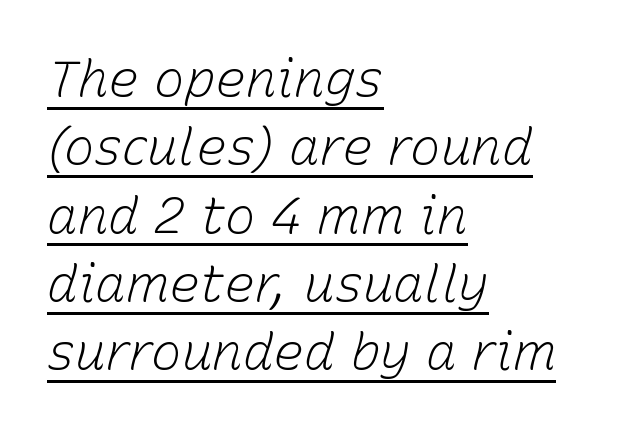
Descenders here cross a horizontal rule under the line. The line-height multiplier appears to be the usual default. Looking at the ascenders, they clearly lean. The rendering anchors every line to the left-hand side. These glyphs show unthickened strokes, regular width or finer. Think of a printed novel: that variable character pitch is what you see here.
